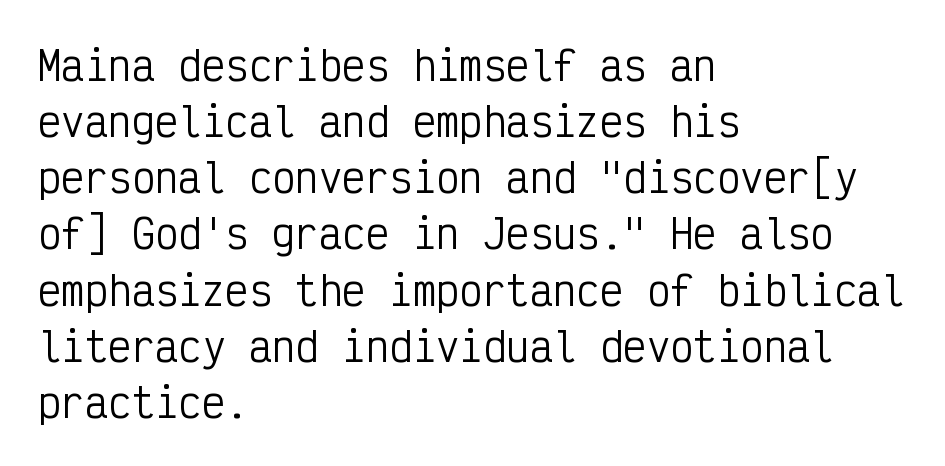
The image shows 39 px regular-weight, condensed sans-serif type, upright, monospaced; set left-aligned, normal line spacing (1.44x), normal letter spacing, not underlined; low stroke contrast and a medium x-height.
